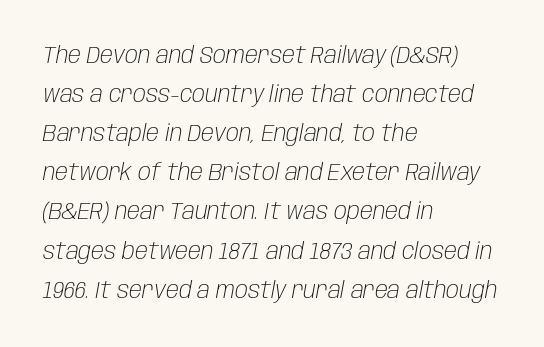
Q: Is the text bold? A: No.
Q: Is the text italic (slanted)? A: Yes, it leans right by about 10 degrees.
Q: Is the text underlined? A: No.
Q: How is the paragraph aligned? A: Left-aligned.
Q: Is the spacing between letters normal or unusually wide? A: Normal.
Q: Is the spacing between lines tight, normal or loose? A: Normal.
